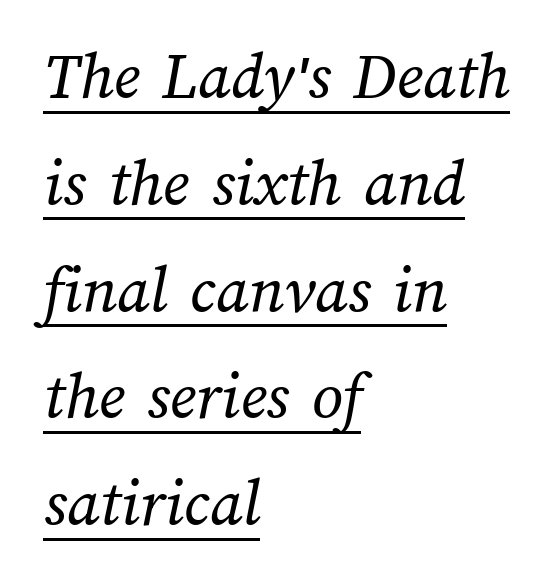
Alignment: flush left. The face looks like a standard text weight, possibly lighter. In terms of leading, this rendering sits right in the middle. Quick note: underline on.
